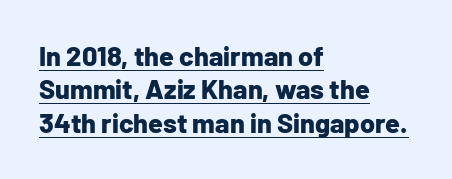
{"italic": "no", "bold": "yes", "underline": "yes", "align": "left", "line_spacing_ratio": 1.24, "letter_spacing": "normal", "letter_spacing_em": 0.0, "glyph_px": 27}
